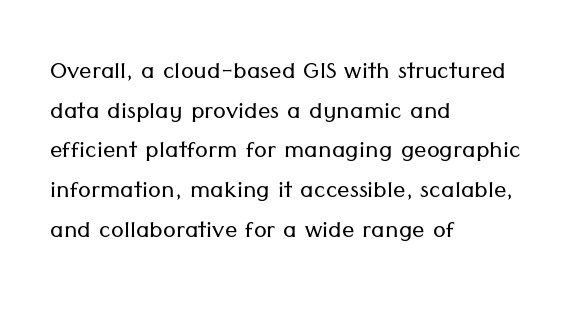
Unbolded letterforms with no extra heft. Each line starts at the same left margin while the right side varies. Line spacing here is normal. Stroke terminals: plain, sans-serif.
